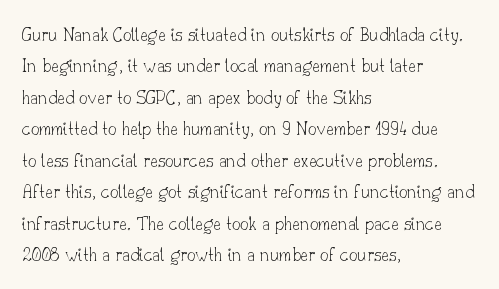
Q: Is the text bold? A: No.
Q: Is the text italic (slanted)? A: No, it is upright.
Q: Is the text underlined? A: No.
Q: How is the paragraph aligned? A: Left-aligned.
Q: Is the spacing between letters normal or unusually wide? A: Normal.
Q: Is the spacing between lines tight, normal or loose? A: Normal.
